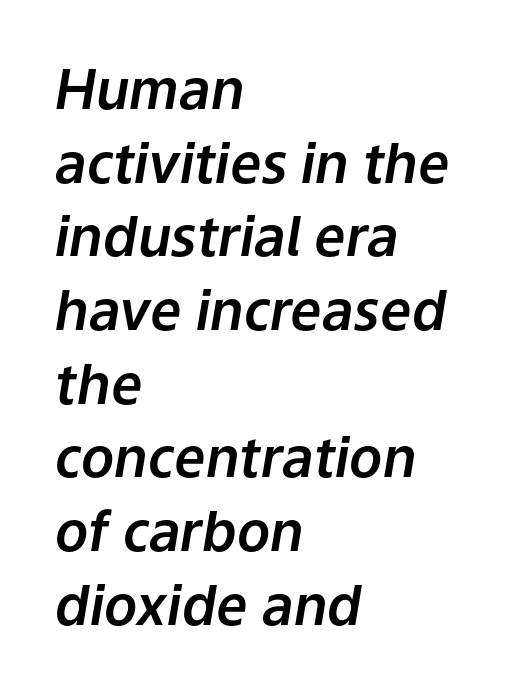
Does the copy run flush right? No — it runs flush left. Clear beneath every line of the passage. Looks like regular typesetting: each glyph gets only the width it needs. In terms of leading, this rendering sits right in the middle. Compared with typical body copy, the letter spacing here is the same. The axis of the letterforms is tilted away from vertical.
